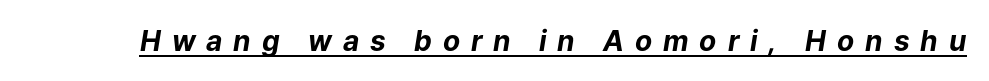
{"italic": "yes", "lean": "right", "slant_degrees": 9, "bold": "yes", "weight": "bold", "width": "normal", "stroke_contrast": "low", "x_height": "medium", "monospaced": "no", "underline": "yes", "letter_spacing": "wide", "letter_spacing_em": 0.39, "glyph_px": 28}
